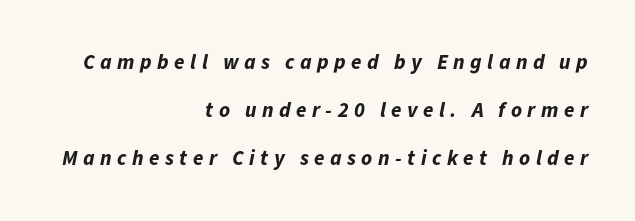
Q: Is the text bold? A: Yes.
Q: Is the text italic (slanted)? A: Yes, it leans right by about 11 degrees.
Q: Is the text underlined? A: No.
Q: How is the paragraph aligned? A: Right-aligned.
Q: Is the spacing between letters normal or unusually wide? A: Unusually wide.
Q: Is the spacing between lines tight, normal or loose? A: Loose.
